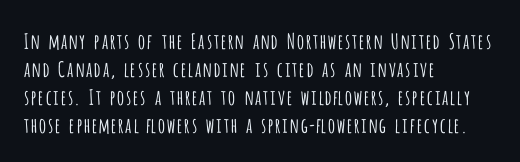
Q: Is the text bold? A: No.
Q: Is the text italic (slanted)? A: No, it is upright.
Q: Is the text underlined? A: No.
Q: How is the paragraph aligned? A: Left-aligned.
Q: Is the spacing between letters normal or unusually wide? A: Normal.
Q: Is the spacing between lines tight, normal or loose? A: Normal.
